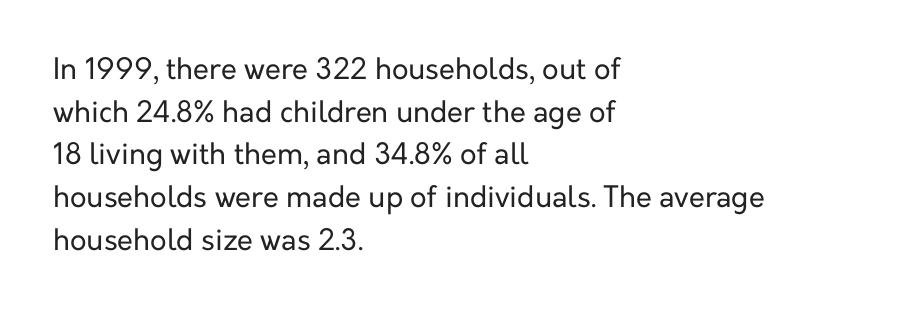
{"serif": "no", "italic": "no", "bold": "no", "weight": "regular", "width": "normal", "stroke_contrast": "low", "x_height": "medium", "monospaced": "no", "underline": "no", "align": "left", "line_spacing": "normal", "line_spacing_ratio": 1.47, "letter_spacing": "normal", "letter_spacing_em": 0.0, "glyph_px": 29}
